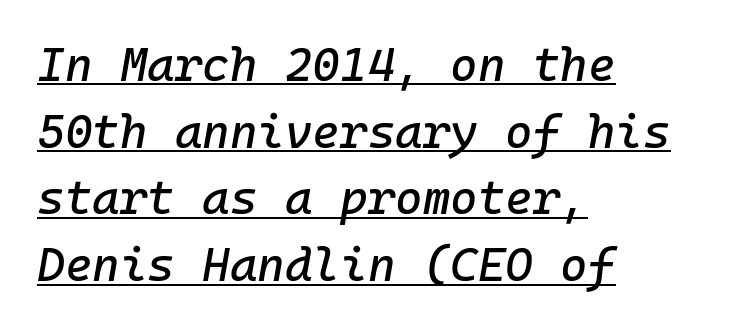
Q: Is the text italic (slanted)? A: Yes, it leans right by about 10 degrees.
Q: Is the text underlined? A: Yes.
Q: How is the paragraph aligned? A: Left-aligned.
Q: Is the spacing between letters normal or unusually wide? A: Normal.
Q: Is the spacing between lines tight, normal or loose? A: Normal.
Q: Width (condensed, normal, or wide)? A: Normal.
Q: Stroke contrast? A: Low.
Q: x-height? A: Medium.
Q: Monospaced? A: Yes.
